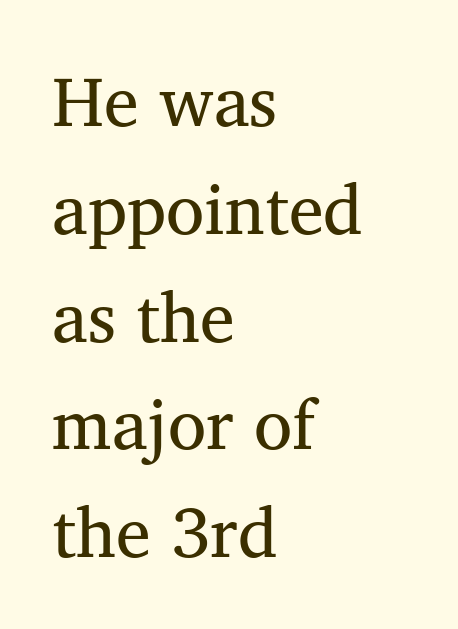
{"serif": "yes", "bold": "no", "weight": "regular", "width": "normal", "stroke_contrast": "medium", "x_height": "medium", "monospaced": "no", "underline": "no", "align": "left", "line_spacing": "normal", "line_spacing_ratio": 1.54, "letter_spacing": "normal", "letter_spacing_em": 0.0, "glyph_px": 70}
